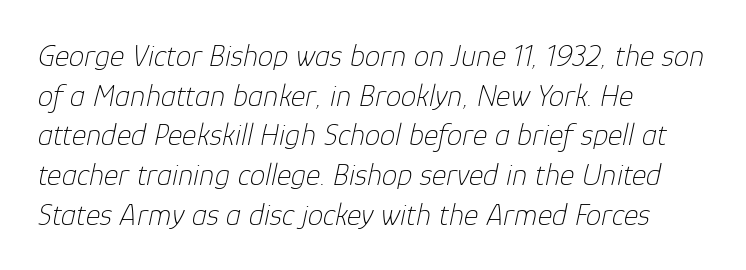
No letter is thick-stroked: the sample isn't bold. The passage shown is typed in a proportional face where columns would drift. Plain, unruled lines of type. These lines are set flush left with a ragged right edge. You could call the tracking neutral — neither tight nor loose. A typesetter would call this leading conventional body-copy spacing.
